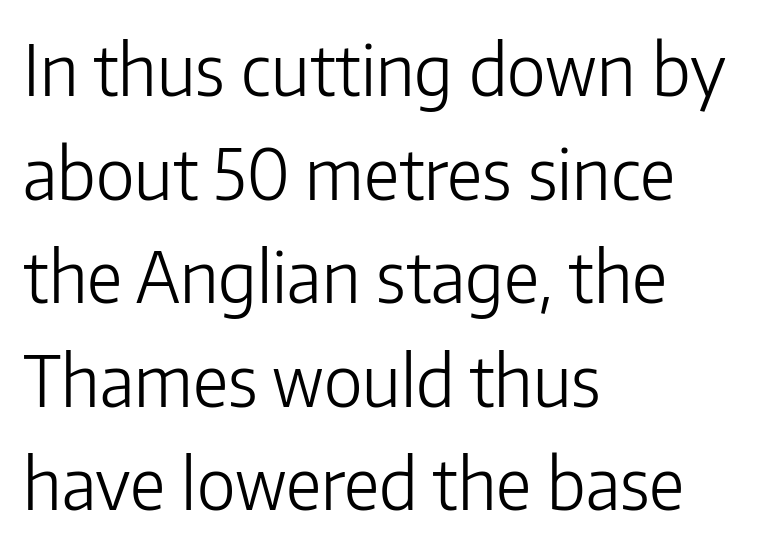
The letters stand upright; this is a roman face. Note the varied advance widths — an 'i' is clearly narrower than an 'm'. The paragraph shown leans on its left margin. The weight tops out at a normal text grade. The foot of each line stays bare and open.
